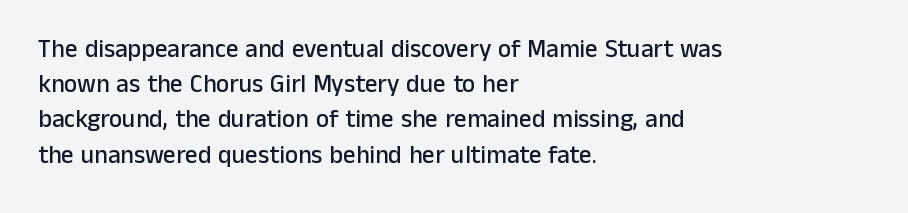
Q: Is the text italic (slanted)? A: No, it is upright.
Q: Is the text underlined? A: No.
Q: How is the paragraph aligned? A: Left-aligned.
Q: Is the spacing between letters normal or unusually wide? A: Normal.
Q: Is the spacing between lines tight, normal or loose? A: Normal.
